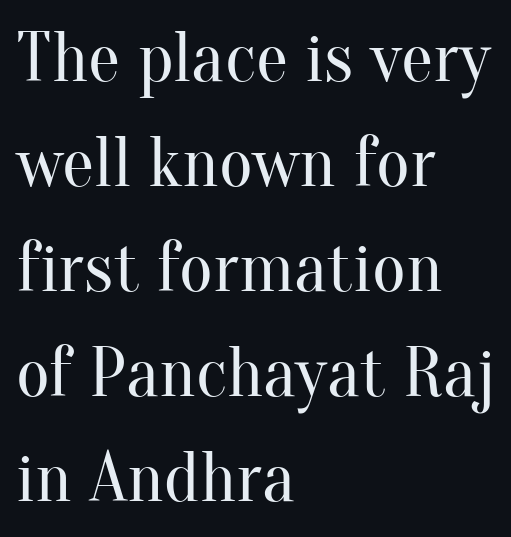
{"serif": "yes", "italic": "no", "bold": "no", "weight": "regular", "width": "normal", "stroke_contrast": "medium", "x_height": "small", "monospaced": "no", "underline": "no", "align": "left", "line_spacing": "normal", "line_spacing_ratio": 1.46, "letter_spacing": "normal", "letter_spacing_em": 0.0, "glyph_px": 72}
